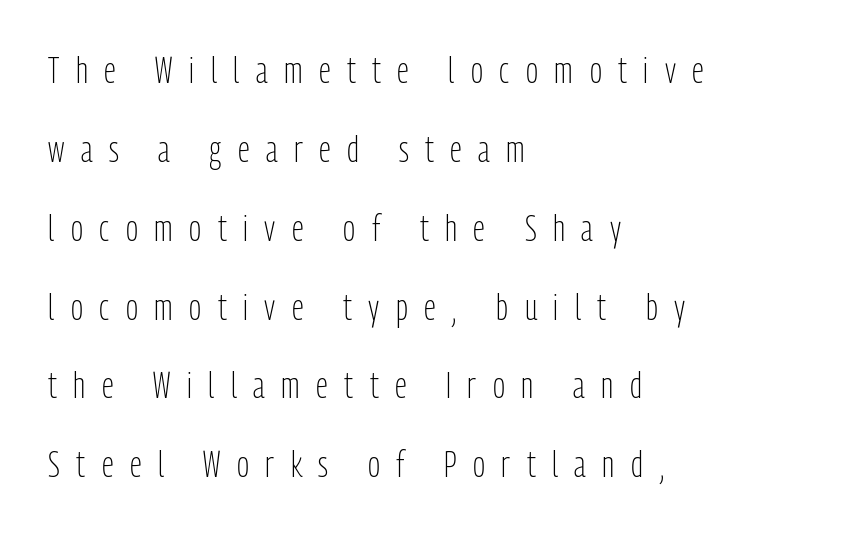
The image shows 36 px light, condensed sans-serif type, upright; set left-aligned, loose line spacing (2.19x), unusually wide letter spacing (+0.46 em), not underlined; low stroke contrast and a medium x-height.
